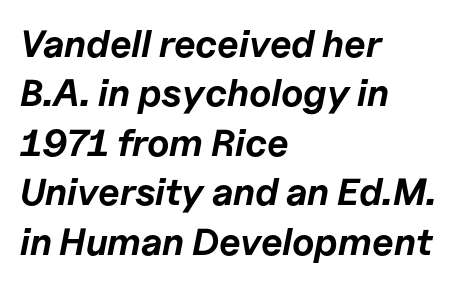
Q: Is the text bold? A: Yes.
Q: Is the text italic (slanted)? A: Yes, it leans right by about 11 degrees.
Q: Is the text underlined? A: No.
Q: How is the paragraph aligned? A: Left-aligned.
Q: Is the spacing between letters normal or unusually wide? A: Normal.
Q: Is the spacing between lines tight, normal or loose? A: Normal.
Q: Width (condensed, normal, or wide)? A: Normal.
Q: Stroke contrast? A: Low.
Q: x-height? A: Medium.
Q: Monospaced? A: No.
